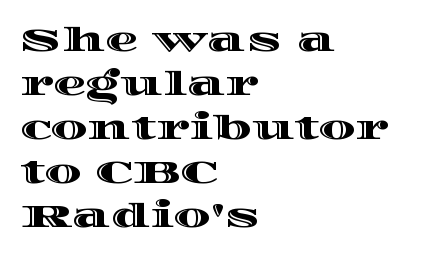
The type is set solid horizontally, with unmodified tracking. Teacher's note: observe the even left margin — that is flush-left alignment. You can tell it's not italic because the verticals are truly vertical. Spacing verdict: proportional, widths tailored to each character. The space beneath each line is pristine and unruled. The lines sit at an ordinary, default distance from one another.
